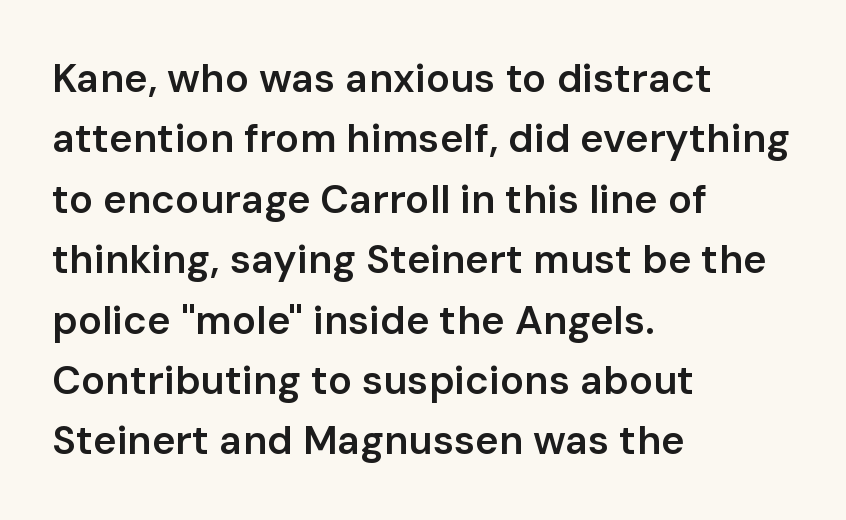
The image shows 40 px semibold sans-serif type, upright; set left-aligned, normal line spacing (1.51x), normal letter spacing, not underlined; low stroke contrast and a medium x-height.
